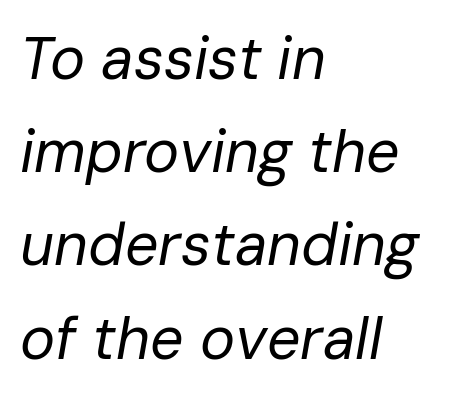
Q: Is the text bold? A: No.
Q: Is the text italic (slanted)? A: Yes, it leans right by about 10 degrees.
Q: Is the text underlined? A: No.
Q: How is the paragraph aligned? A: Left-aligned.
Q: Is the spacing between letters normal or unusually wide? A: Normal.
Q: Is the spacing between lines tight, normal or loose? A: Normal.
Q: Width (condensed, normal, or wide)? A: Normal.
Q: Stroke contrast? A: Low.
Q: x-height? A: Medium.
Q: Monospaced? A: No.
